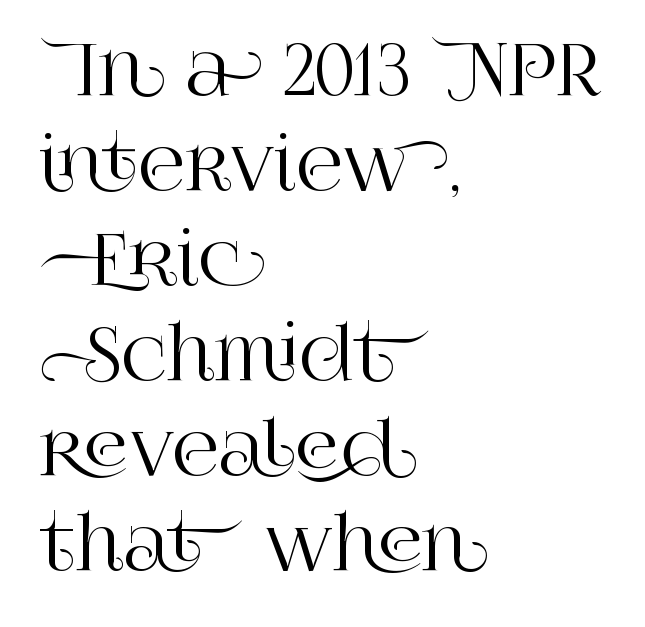
The image shows 72 px serif type, upright; set left-aligned, normal line spacing (1.32x), normal letter spacing, not underlined; high stroke contrast and a large x-height.
